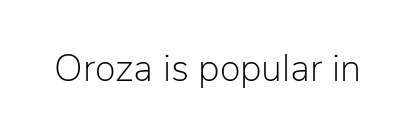
Heft: none added — not bold. Spacing between characters is what you'd get straight out of the box. In terms of letterform style, serifs are entirely absent. Bare-footed words on every line. The rendering uses natural spacing where letterforms have individual widths.
